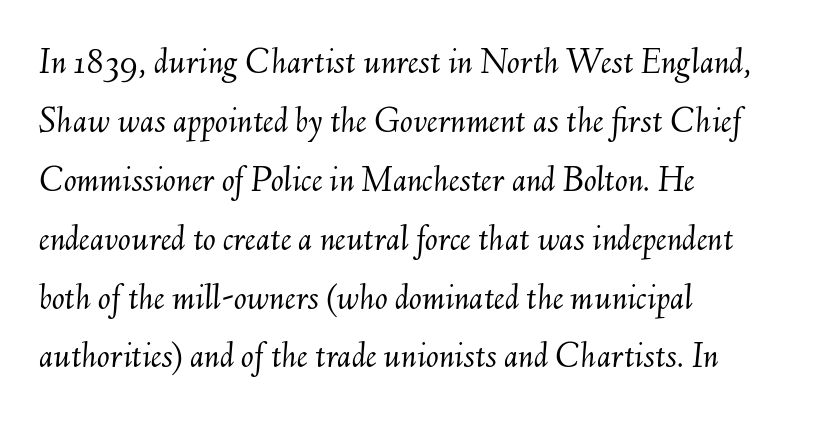
{"italic": "yes", "lean": "right", "slant_degrees": 6, "bold": "no", "weight": "light", "width": "normal", "stroke_contrast": "medium", "x_height": "small", "monospaced": "no", "underline": "no", "align": "left", "line_spacing": "normal", "line_spacing_ratio": 1.55, "letter_spacing": "normal", "letter_spacing_em": 0.0, "glyph_px": 38}
